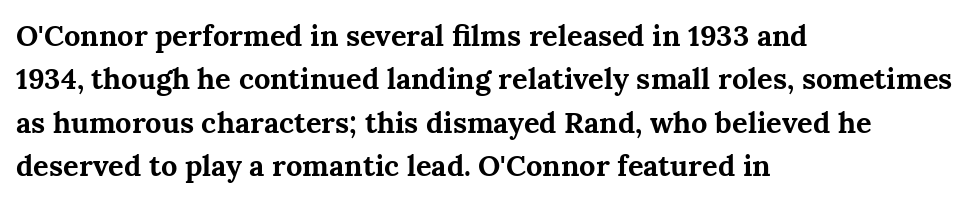
The face used here has the dense, thick strokes of a bold. If you measured baseline to baseline, you'd find a middling distance. Caption: standard tracking, unaltered. Reading down the block, your eye returns to a fixed left position each line.
